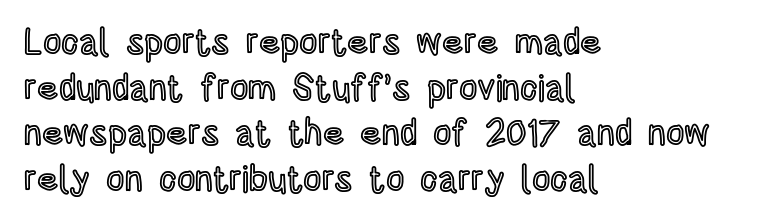
Q: Is the text italic (slanted)? A: No, it is upright.
Q: Is the text underlined? A: No.
Q: How is the paragraph aligned? A: Left-aligned.
Q: Is the spacing between letters normal or unusually wide? A: Normal.
Q: Is the spacing between lines tight, normal or loose? A: Normal.
Q: Width (condensed, normal, or wide)? A: Condensed.
Q: x-height? A: Large.
Q: Monospaced? A: No.
